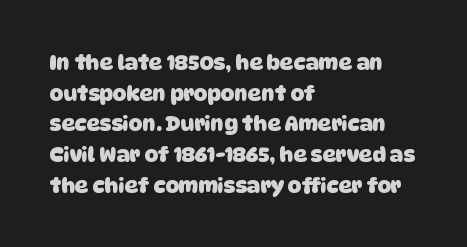
The image shows 21 px bold type; set left-aligned, normal line spacing (1.46x), normal letter spacing, not underlined.
